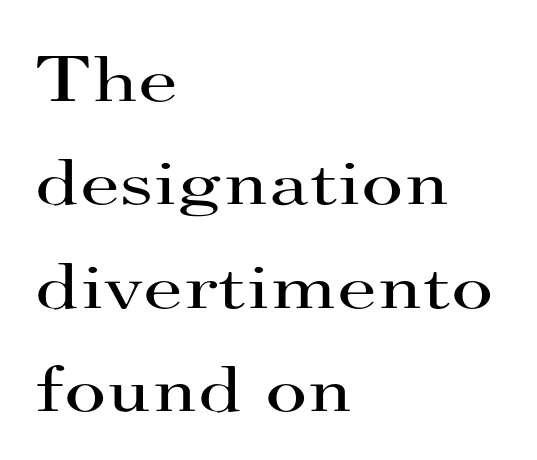
Is this a fixed-width face? No — the glyphs have proportional, varying widths. The gap between lines stays unmarked. In CSS terms this would be text-align: left. These glyphs show unthickened strokes, regular width or finer. Notice how the stems are strictly vertical — no italics here. These lines are composed in type with serifs.
